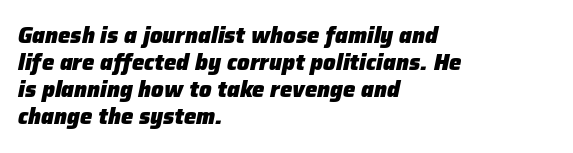
{"italic": "yes", "lean": "right", "slant_degrees": 12, "bold": "yes", "underline": "no", "align": "left", "line_spacing_ratio": 1.23, "letter_spacing": "normal", "letter_spacing_em": 0.0, "glyph_px": 22}
